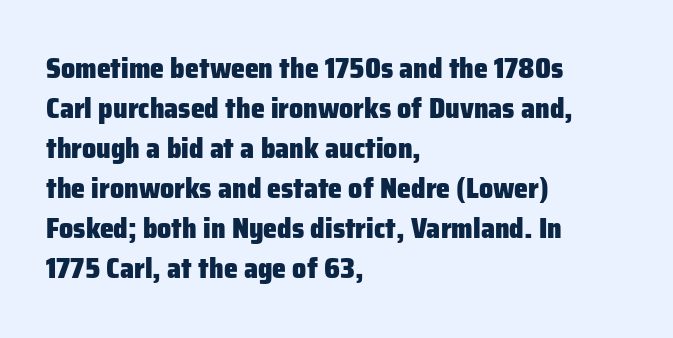
{"serif": "no", "italic": "no", "bold": "yes", "weight": "heavy", "width": "normal", "stroke_contrast": "low", "x_height": "medium", "monospaced": "no", "underline": "no", "align": "left", "line_spacing": "normal", "line_spacing_ratio": 1.43, "letter_spacing": "normal", "letter_spacing_em": 0.0, "glyph_px": 28}
